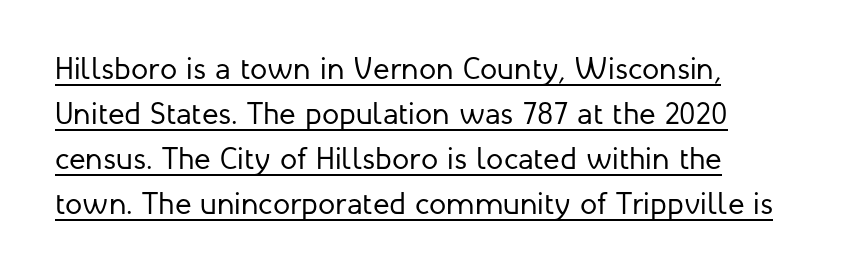
These lines are composed in type without serifs. Tracking here is standard; glyphs follow each other at the usual distance. The strokes carry an ordinary text weight at most. The vertical gap from one line to the next is medium.
